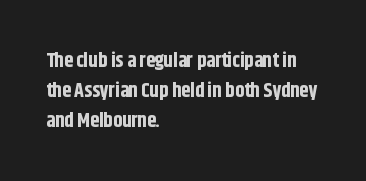
Where is the straight margin? On the left. Between one letter and the next there's only the usual sliver of space. Is there any slant? The stems are plumb. Every letter is thick-stroked: bold, no question.
